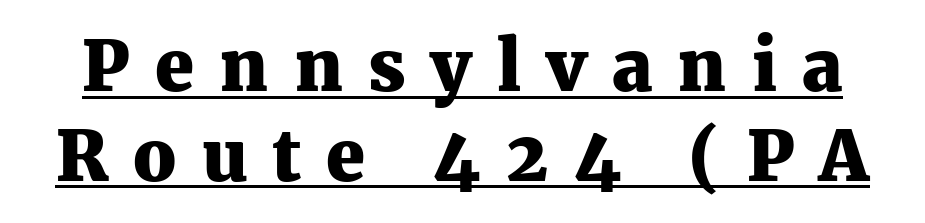
Q: Is the text bold? A: Yes.
Q: Is the text italic (slanted)? A: No, it is upright.
Q: Is the typeface a serif or a sans-serif typeface? A: Serif.
Q: Is the text underlined? A: Yes.
Q: Is the spacing between letters normal or unusually wide? A: Unusually wide.
Q: Is the spacing between lines tight, normal or loose? A: Normal.
Q: Width (condensed, normal, or wide)? A: Normal.
Q: Stroke contrast? A: Medium.
Q: x-height? A: Medium.
Q: Monospaced? A: No.
